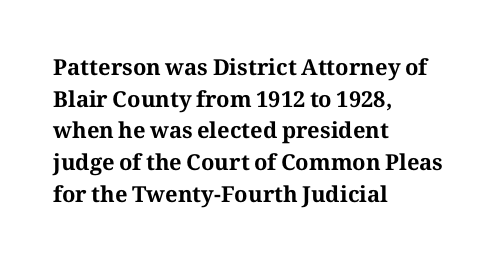
The image shows 22 px bold type, upright; set left-aligned, normal line spacing (1.44x), normal letter spacing, not underlined.
